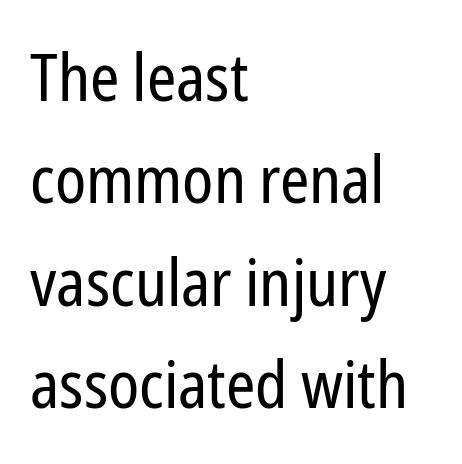
Q: Is the text bold? A: No.
Q: Is the text italic (slanted)? A: No, it is upright.
Q: Is the typeface a serif or a sans-serif typeface? A: Sans-serif.
Q: Is the text underlined? A: No.
Q: How is the paragraph aligned? A: Left-aligned.
Q: Is the spacing between letters normal or unusually wide? A: Normal.
Q: Is the spacing between lines tight, normal or loose? A: Normal.
Q: Width (condensed, normal, or wide)? A: Condensed.
Q: Stroke contrast? A: Low.
Q: x-height? A: Medium.
Q: Monospaced? A: No.
